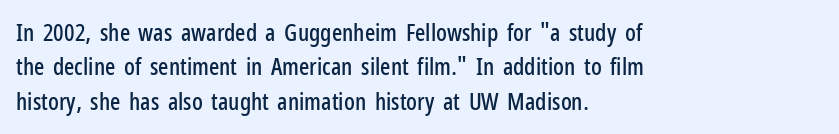
Q: Is the text italic (slanted)? A: No, it is upright.
Q: Is the text underlined? A: No.
Q: How is the paragraph aligned? A: Left-aligned.
Q: Is the spacing between letters normal or unusually wide? A: Normal.
Q: Is the spacing between lines tight, normal or loose? A: Normal.
